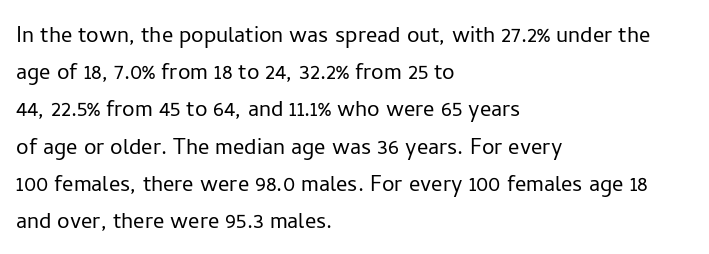
The image shows 28 px light sans-serif type, upright; set left-aligned, normal line spacing (1.33x), normal letter spacing, not underlined; low stroke contrast and a medium x-height.
